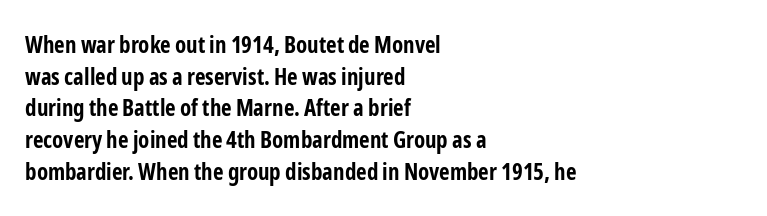
{"italic": "no", "bold": "yes", "underline": "no", "align": "left", "line_spacing": "normal", "line_spacing_ratio": 1.38, "letter_spacing": "normal", "letter_spacing_em": 0.0, "glyph_px": 23}
